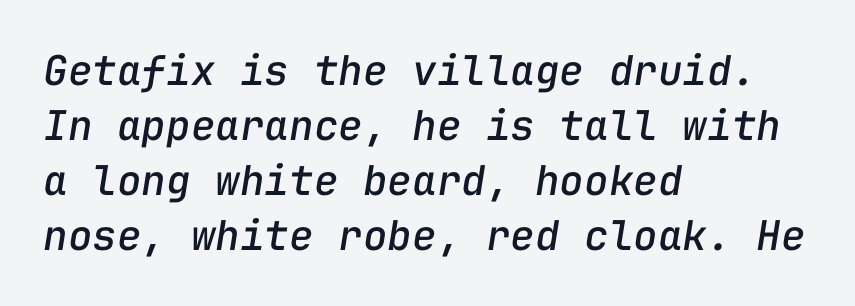
Q: Is the text italic (slanted)? A: Yes, it leans right by about 9 degrees.
Q: Is the text underlined? A: No.
Q: How is the paragraph aligned? A: Left-aligned.
Q: Is the spacing between letters normal or unusually wide? A: Normal.
Q: Is the spacing between lines tight, normal or loose? A: Normal.
Q: Width (condensed, normal, or wide)? A: Normal.
Q: Stroke contrast? A: Low.
Q: x-height? A: Medium.
Q: Monospaced? A: Yes.
